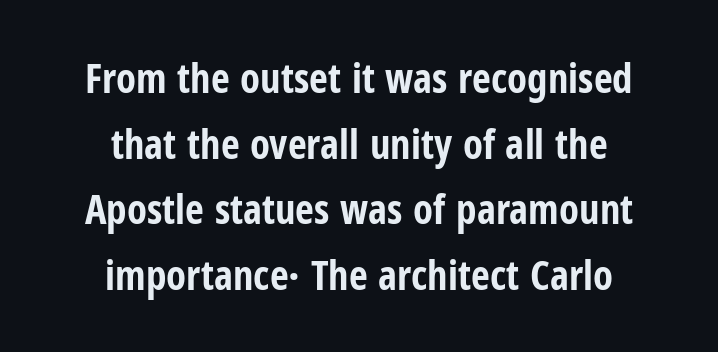
The image shows 41 px bold, condensed sans-serif type, upright; set centered, normal line spacing (1.6x), normal letter spacing, not underlined; low stroke contrast and a medium x-height.
